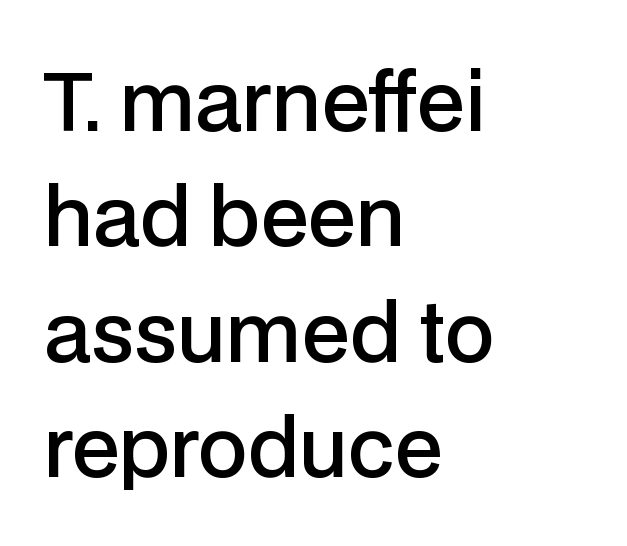
Q: Is the text bold? A: Semi-bold.
Q: Is the text italic (slanted)? A: No, it is upright.
Q: Is the typeface a serif or a sans-serif typeface? A: Sans-serif.
Q: Is the text underlined? A: No.
Q: How is the paragraph aligned? A: Left-aligned.
Q: Is the spacing between letters normal or unusually wide? A: Normal.
Q: Is the spacing between lines tight, normal or loose? A: Normal.
Q: Width (condensed, normal, or wide)? A: Normal.
Q: Stroke contrast? A: Low.
Q: x-height? A: Medium.
Q: Monospaced? A: No.
